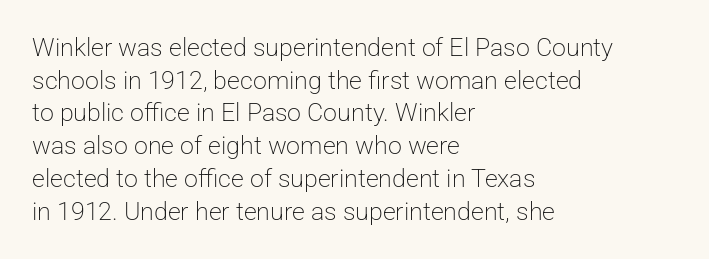
Q: Is the text bold? A: No.
Q: Is the text italic (slanted)? A: No, it is upright.
Q: Is the text underlined? A: No.
Q: How is the paragraph aligned? A: Left-aligned.
Q: Is the spacing between letters normal or unusually wide? A: Normal.
Q: Is the spacing between lines tight, normal or loose? A: Normal.
